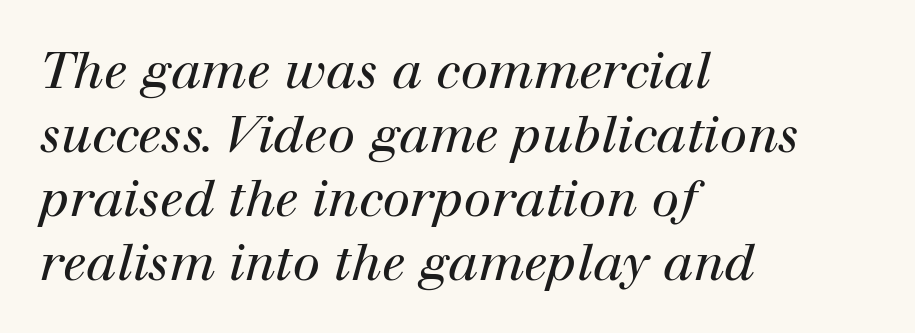
Q: Is the text bold? A: No.
Q: Is the text italic (slanted)? A: Yes, it leans right by about 12 degrees.
Q: Is the typeface a serif or a sans-serif typeface? A: Serif.
Q: Is the text underlined? A: No.
Q: How is the paragraph aligned? A: Left-aligned.
Q: Is the spacing between letters normal or unusually wide? A: Normal.
Q: Is the spacing between lines tight, normal or loose? A: Normal.
Q: Width (condensed, normal, or wide)? A: Normal.
Q: Stroke contrast? A: High.
Q: x-height? A: Medium.
Q: Monospaced? A: No.
